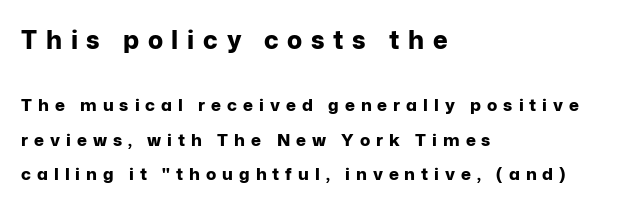
The image shows 25 px bold type, upright; set left-aligned, loose line spacing (2.04x), unusually wide letter spacing (+0.35 em), not underlined; the first (top) block is 1.47x larger.
